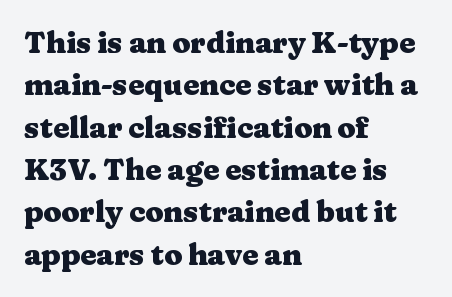
The image shows 29 px heavy, wide serif type, upright; set left-aligned, normal line spacing (1.46x), normal letter spacing, not underlined; medium stroke contrast and a medium x-height.
